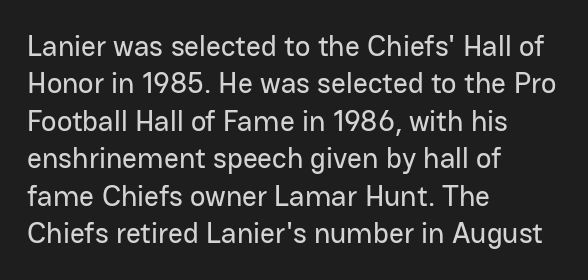
This is the regular roman posture of the typeface. Here the designer chose a conventional face with non-uniform glyph widths. The designer went with a sans here, leaving each stem footless. These lines are set flush left with a ragged right edge.
